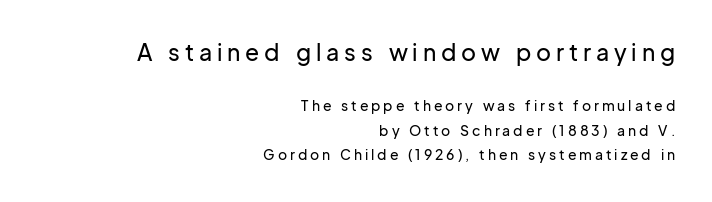
Q: Is the text italic (slanted)? A: No, it is upright.
Q: Is the text underlined? A: No.
Q: How is the paragraph aligned? A: Right-aligned.
Q: Is the spacing between letters normal or unusually wide? A: Unusually wide.
Q: Which block of text is set in a larger size, the first (top) or the second (bottom)? A: The first (top) one.
